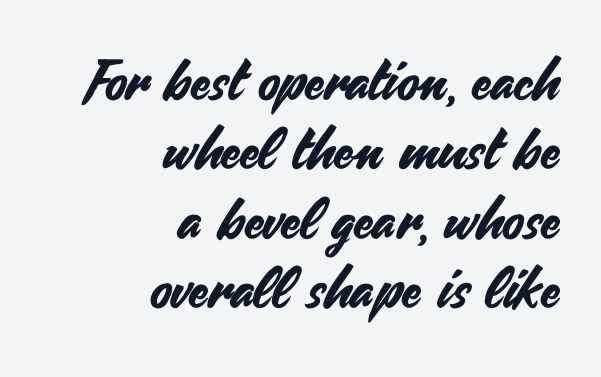
Q: Is the text italic (slanted)? A: Yes.
Q: Is the typeface a serif or a sans-serif typeface? A: Sans-serif.
Q: Is the text underlined? A: No.
Q: How is the paragraph aligned? A: Right-aligned.
Q: Is the spacing between letters normal or unusually wide? A: Normal.
Q: Width (condensed, normal, or wide)? A: Normal.
Q: Stroke contrast? A: Medium.
Q: x-height? A: Small.
Q: Monospaced? A: No.
